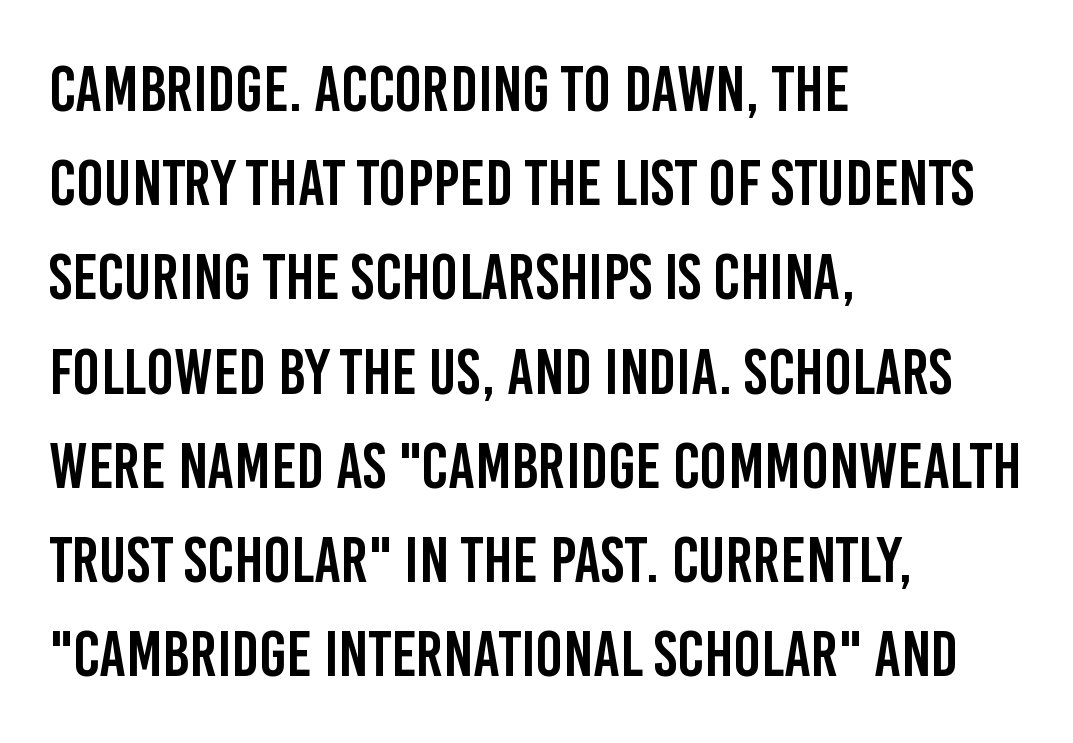
{"serif": "no", "italic": "no", "width": "condensed", "stroke_contrast": "low", "x_height": "large", "monospaced": "no", "underline": "no", "align": "left", "line_spacing": "normal", "line_spacing_ratio": 1.45, "letter_spacing": "normal", "letter_spacing_em": 0.0, "glyph_px": 65}
